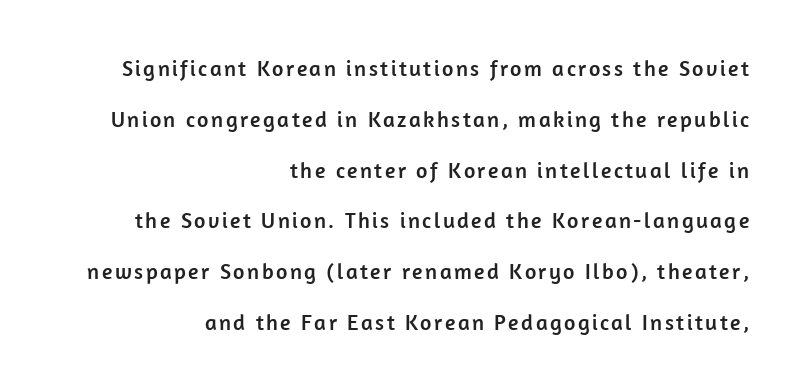
The image shows 22 px text type, upright; set right-aligned, loose line spacing (2.31x), not underlined.
